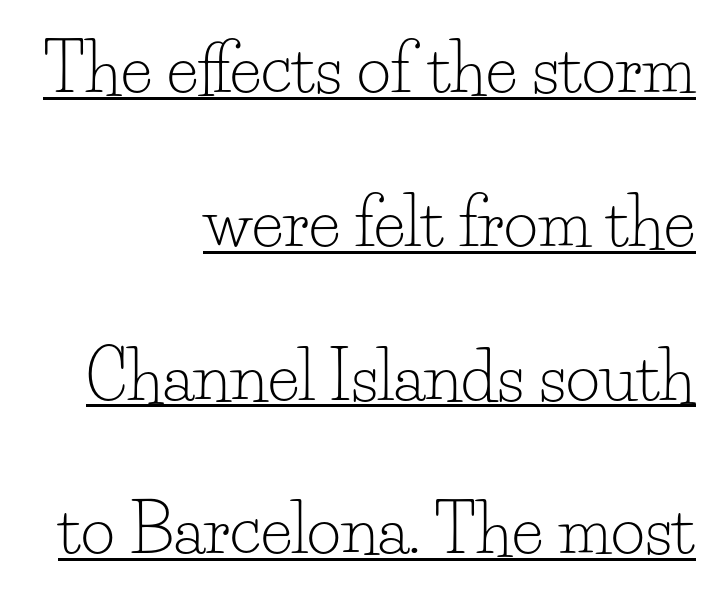
Line endings align vertically; line beginnings do not. This rendering features underlined lettering. This is the regular roman posture of the typeface. Regarding serifs, this sample has them.
